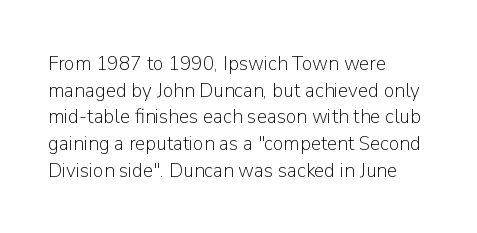
The image shows 21 px text type, upright; set left-aligned, normal line spacing (1.27x), normal letter spacing, not underlined.
